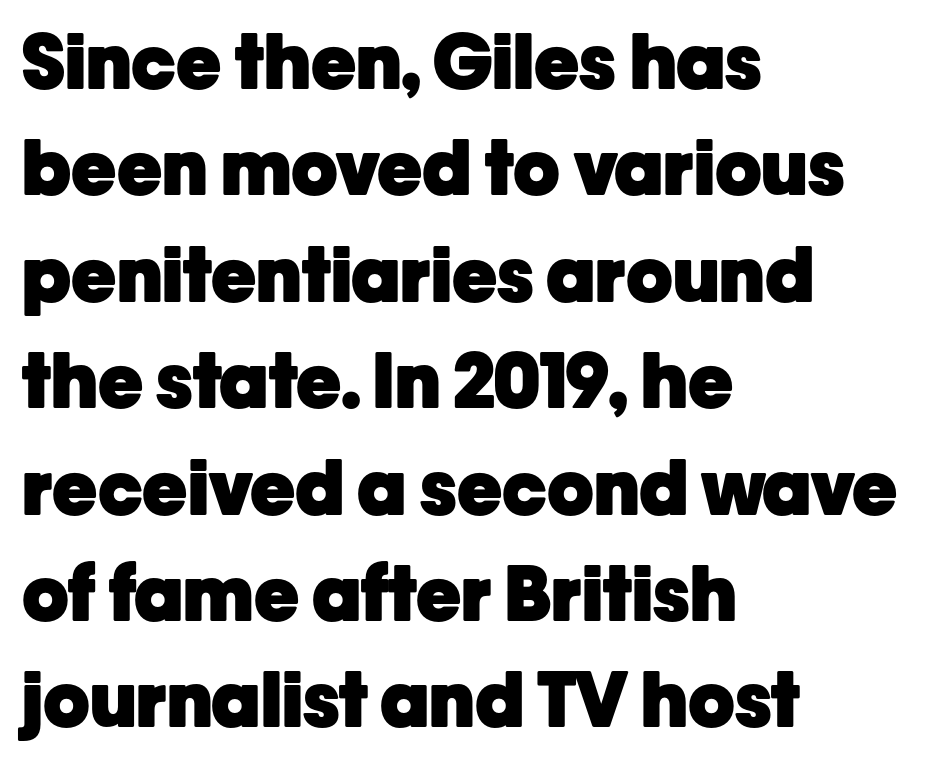
The image shows 76 px heavy sans-serif type, upright; set left-aligned, normal line spacing (1.4x), normal letter spacing, not underlined; low stroke contrast and a medium x-height.
